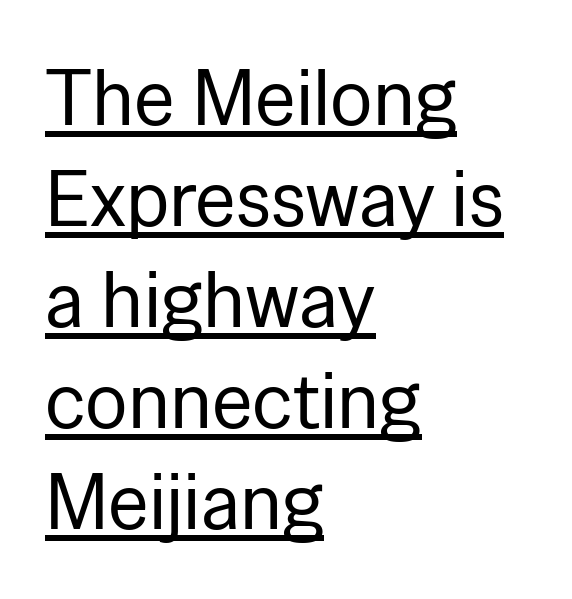
The image shows 79 px regular-weight sans-serif type, upright; set left-aligned, normal line spacing (1.28x), normal letter spacing, underlined; low stroke contrast and a medium x-height.
